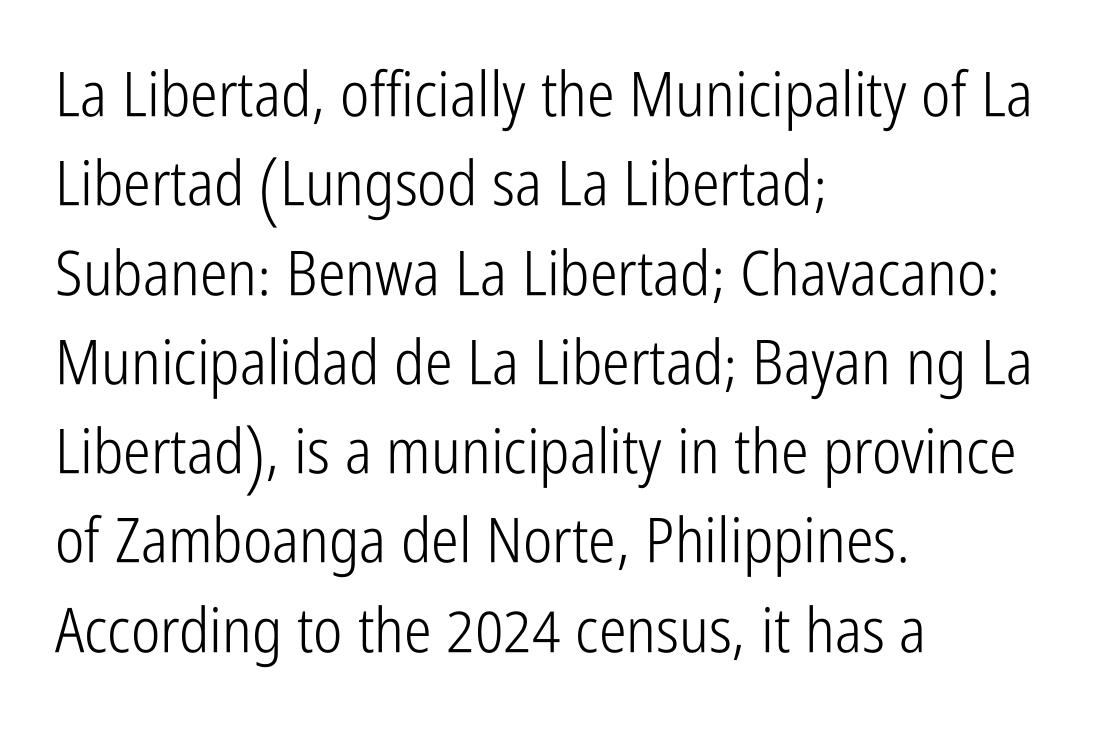
Q: Is the text bold? A: No.
Q: Is the text italic (slanted)? A: No, it is upright.
Q: Is the typeface a serif or a sans-serif typeface? A: Sans-serif.
Q: Is the text underlined? A: No.
Q: How is the paragraph aligned? A: Left-aligned.
Q: Is the spacing between letters normal or unusually wide? A: Normal.
Q: Is the spacing between lines tight, normal or loose? A: Normal.
Q: Width (condensed, normal, or wide)? A: Condensed.
Q: Stroke contrast? A: Low.
Q: x-height? A: Medium.
Q: Monospaced? A: No.
